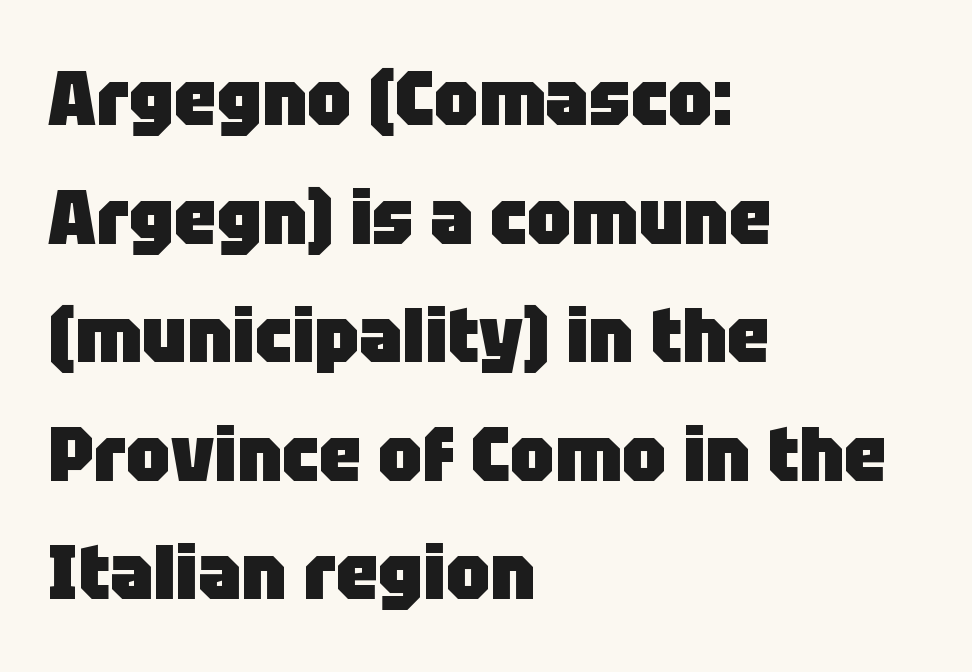
The image shows 77 px heavy sans-serif type, upright; set left-aligned, normal line spacing (1.54x), normal letter spacing, not underlined; low stroke contrast and a large x-height.
